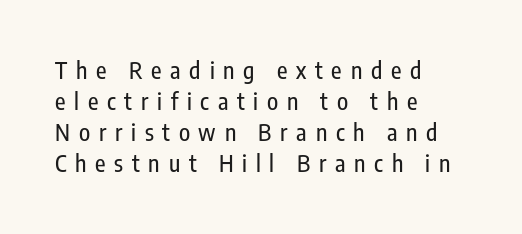
Q: Is the text italic (slanted)? A: No, it is upright.
Q: Is the text underlined? A: No.
Q: How is the paragraph aligned? A: Left-aligned.
Q: Is the spacing between letters normal or unusually wide? A: Unusually wide.
Q: Is the spacing between lines tight, normal or loose? A: Normal.
